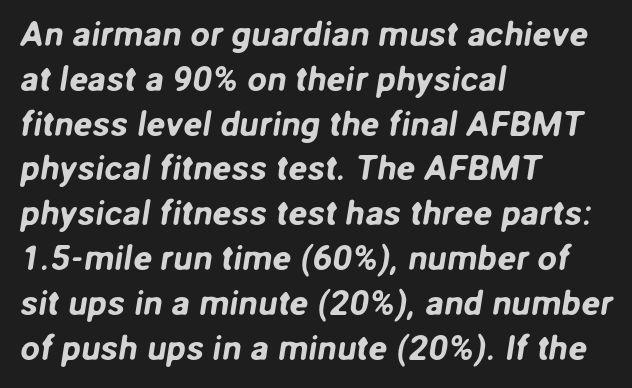
Q: Is the typeface a serif or a sans-serif typeface? A: Sans-serif.
Q: Is the text underlined? A: No.
Q: How is the paragraph aligned? A: Left-aligned.
Q: Is the spacing between letters normal or unusually wide? A: Normal.
Q: Is the spacing between lines tight, normal or loose? A: Normal.
Q: Width (condensed, normal, or wide)? A: Normal.
Q: Stroke contrast? A: Low.
Q: x-height? A: Medium.
Q: Monospaced? A: No.
